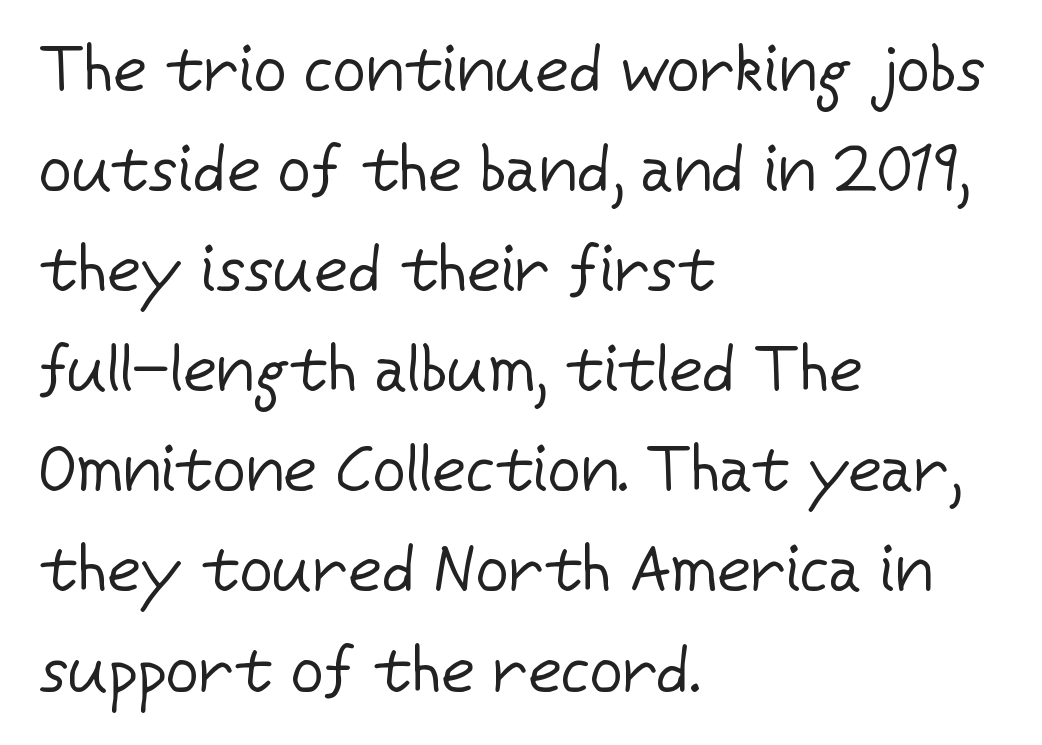
{"serif": "no", "italic": "no", "bold": "no", "weight": "regular", "width": "normal", "stroke_contrast": "low", "x_height": "medium", "monospaced": "no", "underline": "no", "align": "left", "line_spacing": "normal", "line_spacing_ratio": 1.54, "letter_spacing": "normal", "letter_spacing_em": 0.0, "glyph_px": 65}
